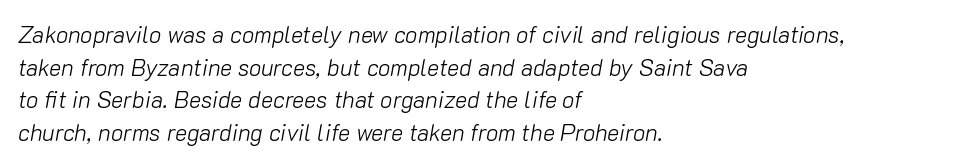
{"italic": "yes", "lean": "right", "slant_degrees": 10, "bold": "no", "underline": "no", "align": "left", "line_spacing": "normal", "line_spacing_ratio": 1.42, "letter_spacing": "normal", "letter_spacing_em": 0.0, "glyph_px": 23}
